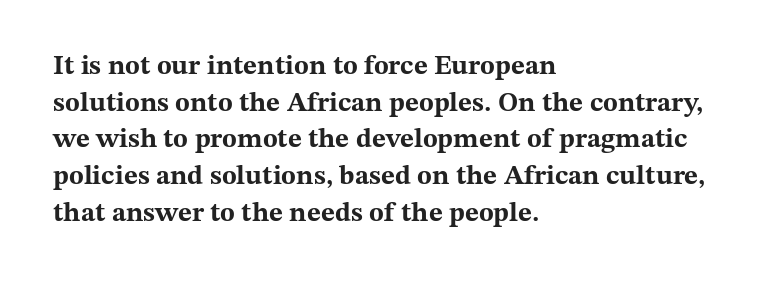
{"italic": "no", "bold": "yes", "underline": "no", "align": "left", "line_spacing": "normal", "line_spacing_ratio": 1.36, "letter_spacing": "normal", "letter_spacing_em": 0.0, "glyph_px": 27}
